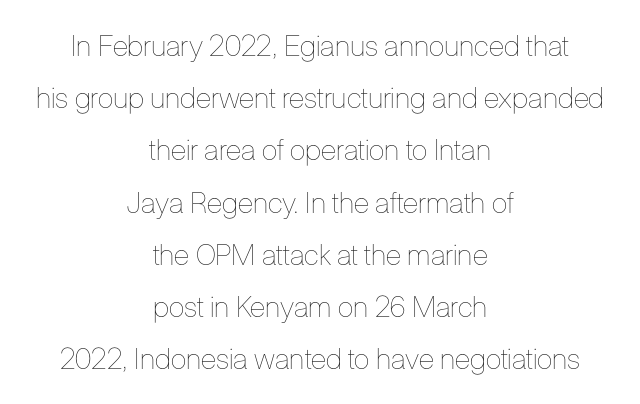
The image shows 29 px thin, condensed type, upright; set centered, line spacing 1.8x, normal letter spacing, not underlined; low stroke contrast and a medium x-height.
